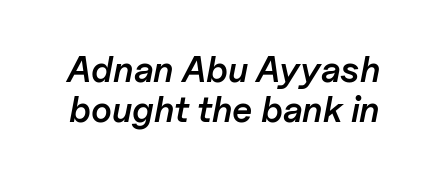
Tall strokes in this sample are angled rather than plumb. Nobody touched the tracking dial on this one. The space between consecutive lines is stingy. Has an underline been added? It has not.
